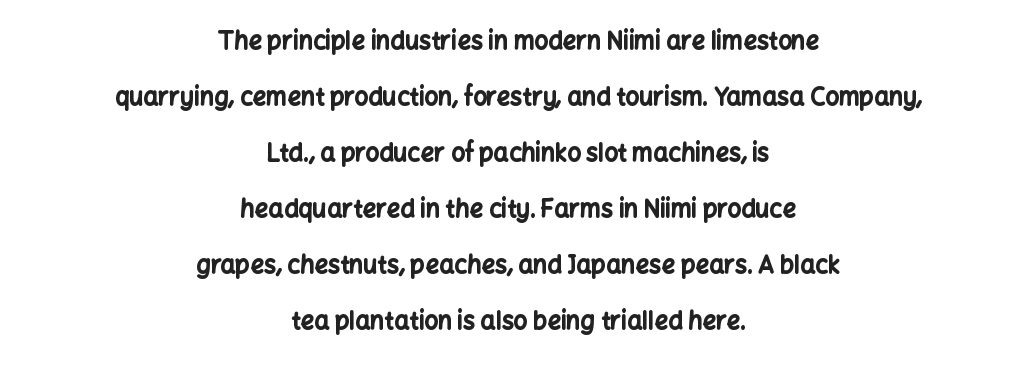
{"italic": "no", "bold": "yes", "underline": "no", "align": "center", "line_spacing": "loose", "line_spacing_ratio": 2.33, "letter_spacing": "normal", "letter_spacing_em": 0.0, "glyph_px": 24}
